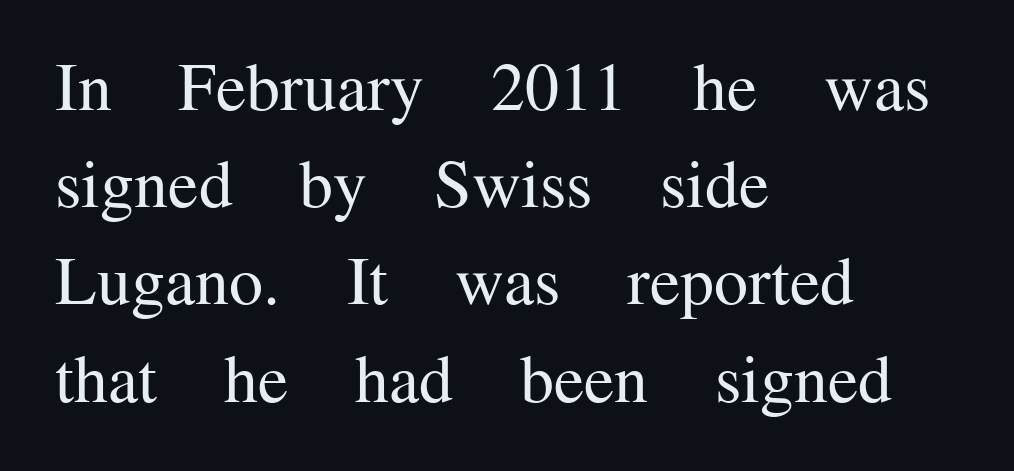
{"serif": "yes", "italic": "no", "bold": "no", "weight": "regular", "width": "normal", "stroke_contrast": "medium", "x_height": "medium", "monospaced": "no", "underline": "no", "align": "left", "line_spacing": "normal", "line_spacing_ratio": 1.43, "letter_spacing": "normal", "letter_spacing_em": 0.0, "glyph_px": 68}
